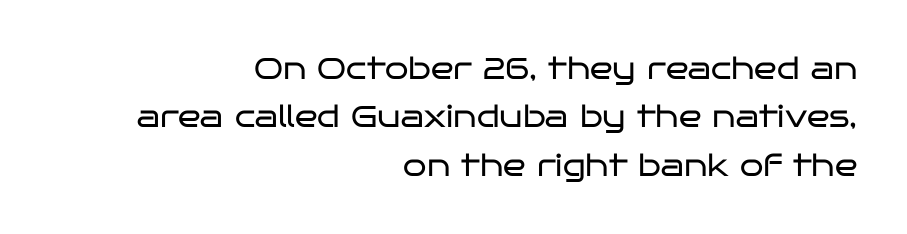
Do the letters lean? They stand straight. Descenders are the only things crossing below the line. Font category for this specimen: sans-serif. In CSS terms this would be text-align: right.
